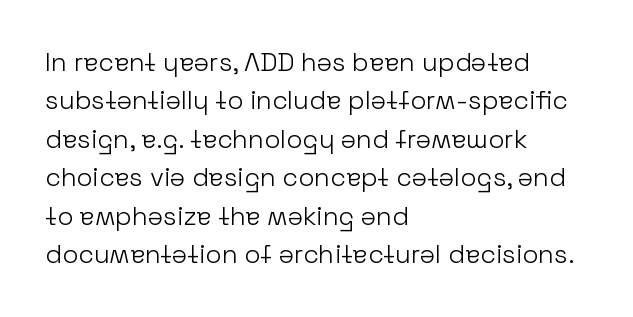
Q: Is the text bold? A: No.
Q: Is the text italic (slanted)? A: No, it is upright.
Q: Is the text underlined? A: No.
Q: How is the paragraph aligned? A: Left-aligned.
Q: Is the spacing between letters normal or unusually wide? A: Normal.
Q: Is the spacing between lines tight, normal or loose? A: Normal.
